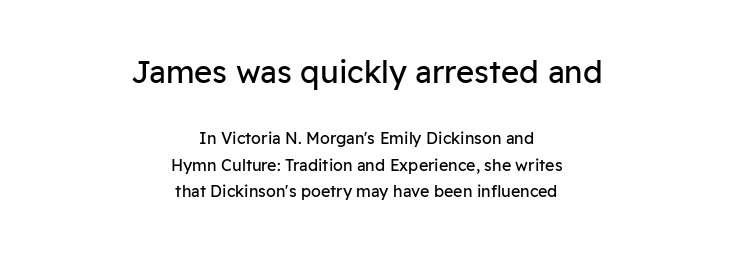
{"serif": "no", "italic": "no", "bold": "no", "weight": "regular", "width": "normal", "stroke_contrast": "low", "x_height": "medium", "monospaced": "no", "underline": "no", "align": "center", "line_spacing": "normal", "line_spacing_ratio": 1.66, "letter_spacing": "normal", "letter_spacing_em": 0.0, "larger_block": "first", "size_ratio": 1.94, "glyph_px": 31}
